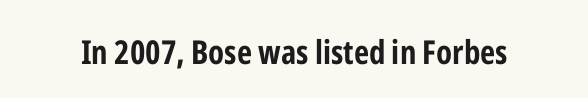
Q: Is the text bold? A: Yes.
Q: Is the text italic (slanted)? A: No, it is upright.
Q: Is the typeface a serif or a sans-serif typeface? A: Sans-serif.
Q: Is the text underlined? A: No.
Q: Is the spacing between letters normal or unusually wide? A: Normal.
Q: Width (condensed, normal, or wide)? A: Condensed.
Q: Stroke contrast? A: Low.
Q: x-height? A: Medium.
Q: Monospaced? A: No.
